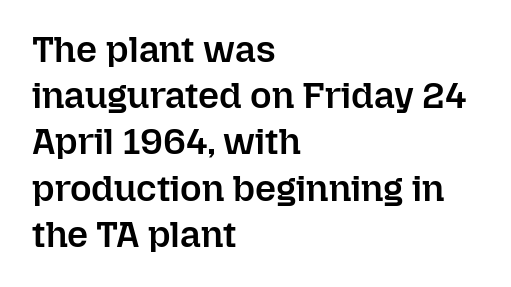
Underline: absent. Italic: no, the glyphs are upright roman. Tracking here is standard; glyphs follow each other at the usual distance. Does the weight exceed regular? Yes, but only to semibold.
